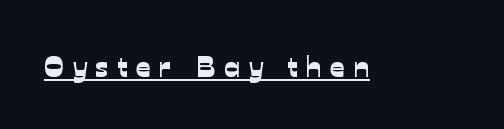
{"serif": "no", "width": "normal", "stroke_contrast": "low", "x_height": "medium", "monospaced": "no", "underline": "yes", "letter_spacing": "wide", "letter_spacing_em": 0.3, "glyph_px": 29}
